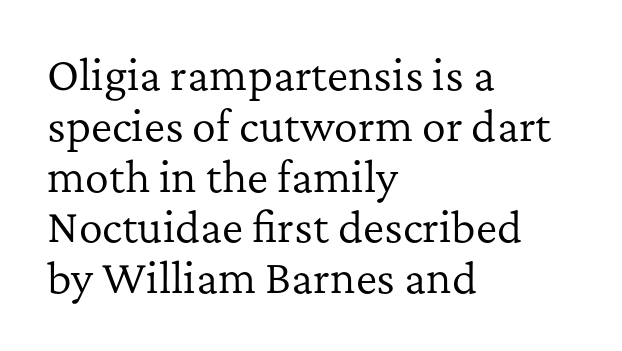
Q: Is the text bold? A: No.
Q: Is the text italic (slanted)? A: No, it is upright.
Q: Is the typeface a serif or a sans-serif typeface? A: Serif.
Q: Is the text underlined? A: No.
Q: How is the paragraph aligned? A: Left-aligned.
Q: Is the spacing between letters normal or unusually wide? A: Normal.
Q: Is the spacing between lines tight, normal or loose? A: Normal.
Q: Width (condensed, normal, or wide)? A: Normal.
Q: Stroke contrast? A: Low.
Q: x-height? A: Medium.
Q: Monospaced? A: No.
